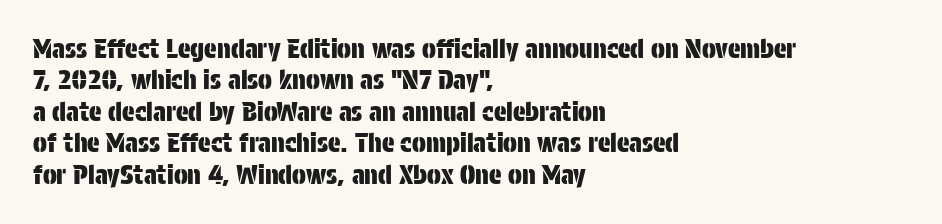
{"italic": "no", "underline": "no", "align": "left", "line_spacing_ratio": 1.21, "letter_spacing": "normal", "letter_spacing_em": 0.0, "glyph_px": 26}
